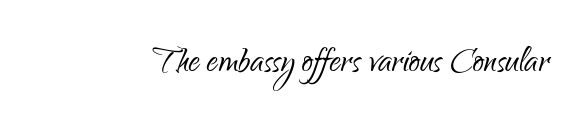
{"serif": "no", "bold": "no", "weight": "light", "width": "condensed", "stroke_contrast": "low", "x_height": "small", "monospaced": "no", "underline": "no", "letter_spacing": "normal", "letter_spacing_em": 0.0, "glyph_px": 44}
